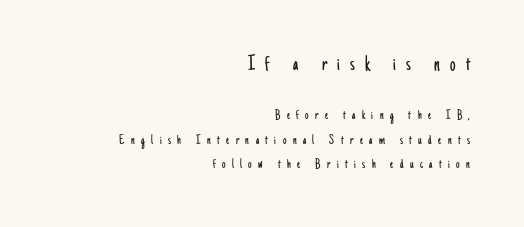
{"italic": "no", "bold": "no", "underline": "no", "align": "right", "line_spacing_ratio": 1.72, "letter_spacing": "wide", "letter_spacing_em": 0.46, "larger_block": "first", "size_ratio": 1.57, "glyph_px": 22}
